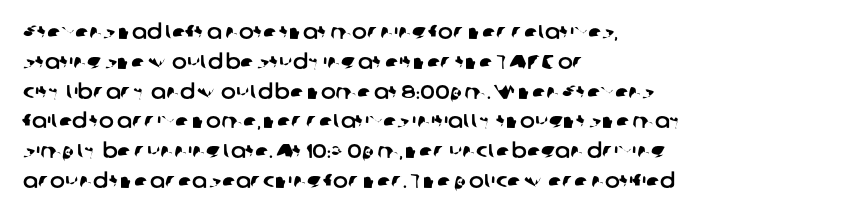
The image shows 20 px text type; set left-aligned, normal line spacing (1.49x), normal letter spacing, not underlined.
